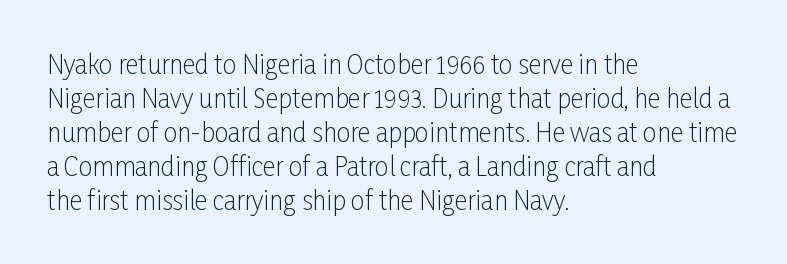
{"italic": "no", "bold": "no", "underline": "no", "align": "left", "line_spacing": "normal", "line_spacing_ratio": 1.36, "letter_spacing": "normal", "letter_spacing_em": 0.0, "glyph_px": 25}
